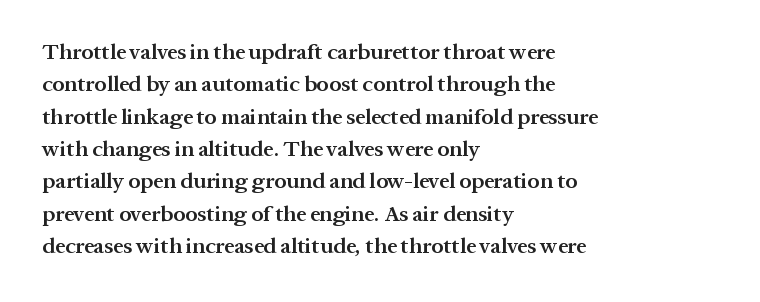
{"italic": "no", "bold": "semi", "underline": "no", "align": "left", "line_spacing": "normal", "line_spacing_ratio": 1.47, "letter_spacing": "normal", "letter_spacing_em": 0.0, "glyph_px": 22}
